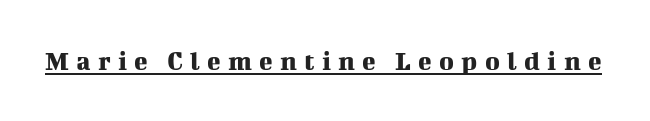
{"serif": "yes", "italic": "no", "width": "normal", "stroke_contrast": "medium", "x_height": "medium", "monospaced": "no", "underline": "yes", "letter_spacing": "wide", "letter_spacing_em": 0.26, "glyph_px": 28}
